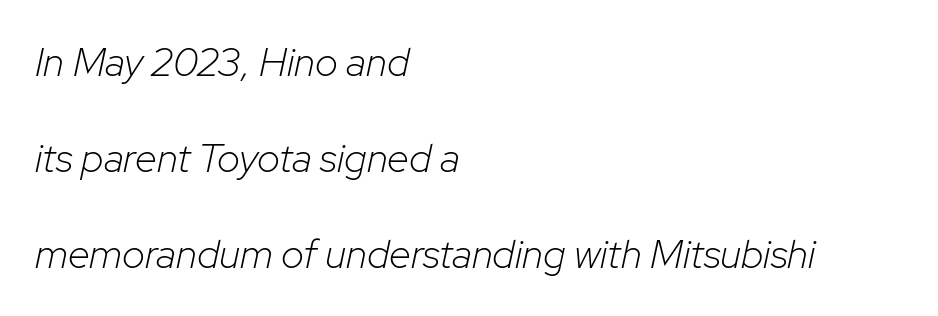
{"italic": "yes", "lean": "right", "slant_degrees": 12, "bold": "no", "weight": "light", "width": "normal", "stroke_contrast": "low", "x_height": "medium", "monospaced": "no", "underline": "no", "align": "left", "line_spacing": "loose", "line_spacing_ratio": 2.4, "letter_spacing": "normal", "letter_spacing_em": 0.0, "glyph_px": 40}
